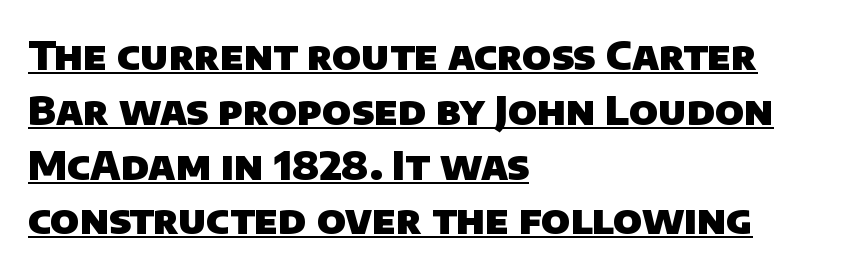
Think of a printed novel: that variable character pitch is what you see here. Tracking here is standard; glyphs follow each other at the usual distance. You'd pick this weight for a headline — it's a proper bold. This sample is left-justified, so line endings fall wherever the words run out. Regular leading.
